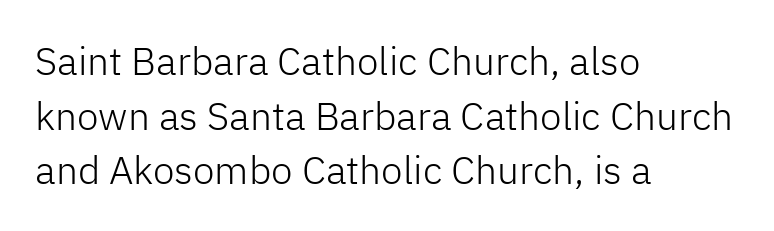
Q: Is the text bold? A: No.
Q: Is the text italic (slanted)? A: No, it is upright.
Q: Is the typeface a serif or a sans-serif typeface? A: Sans-serif.
Q: Is the text underlined? A: No.
Q: How is the paragraph aligned? A: Left-aligned.
Q: Is the spacing between letters normal or unusually wide? A: Normal.
Q: Is the spacing between lines tight, normal or loose? A: Normal.
Q: Width (condensed, normal, or wide)? A: Normal.
Q: Stroke contrast? A: Low.
Q: x-height? A: Medium.
Q: Monospaced? A: No.
